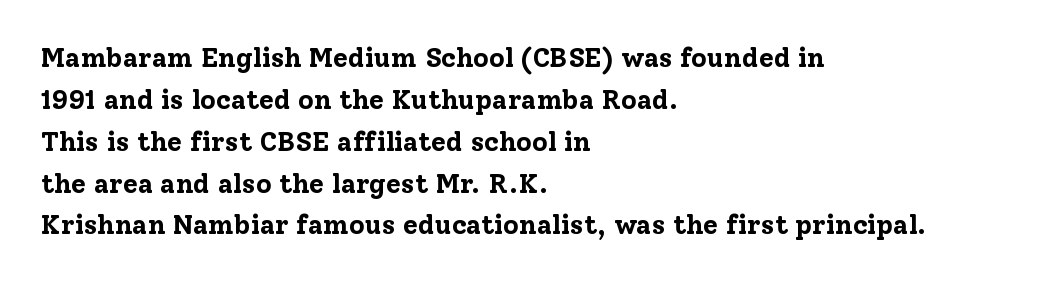
Q: Is the text bold? A: Yes.
Q: Is the text italic (slanted)? A: No, it is upright.
Q: Is the text underlined? A: No.
Q: How is the paragraph aligned? A: Left-aligned.
Q: Is the spacing between letters normal or unusually wide? A: Normal.
Q: Is the spacing between lines tight, normal or loose? A: Normal.
